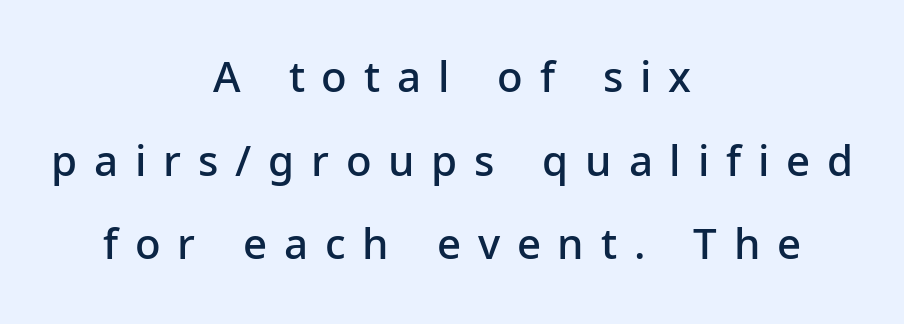
{"serif": "no", "italic": "no", "bold": "semi", "weight": "semibold", "width": "normal", "stroke_contrast": "low", "x_height": "medium", "monospaced": "no", "underline": "no", "align": "center", "line_spacing": "loose", "line_spacing_ratio": 1.99, "letter_spacing": "wide", "letter_spacing_em": 0.4, "glyph_px": 42}
